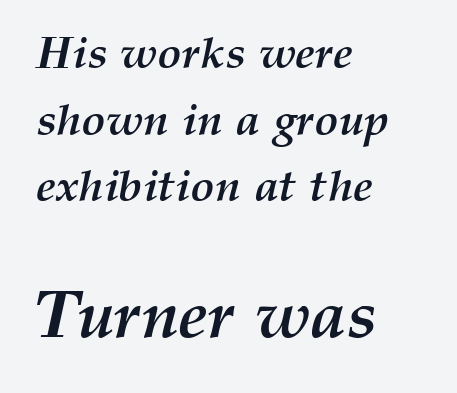
{"italic": "yes", "lean": "right", "slant_degrees": 12, "bold": "yes", "weight": "semibold", "width": "normal", "stroke_contrast": "medium", "x_height": "medium", "monospaced": "no", "underline": "no", "align": "left", "line_spacing": "normal", "line_spacing_ratio": 1.48, "letter_spacing": "normal", "letter_spacing_em": 0.0, "larger_block": "second", "size_ratio": 1.49, "glyph_px": 67}
